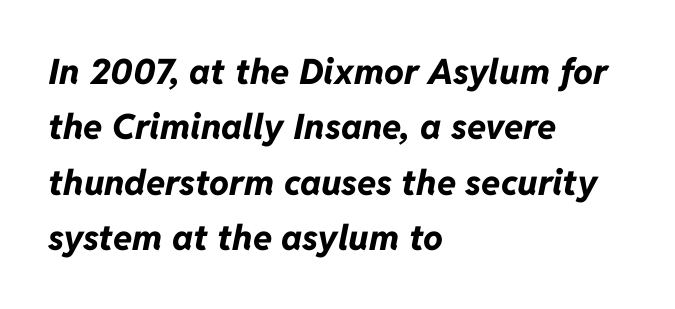
Q: Is the text bold? A: Yes.
Q: Is the text italic (slanted)? A: Yes, it leans right by about 11 degrees.
Q: Is the text underlined? A: No.
Q: How is the paragraph aligned? A: Left-aligned.
Q: Is the spacing between letters normal or unusually wide? A: Normal.
Q: Is the spacing between lines tight, normal or loose? A: Normal.
Q: Width (condensed, normal, or wide)? A: Normal.
Q: Stroke contrast? A: Low.
Q: x-height? A: Medium.
Q: Monospaced? A: No.
